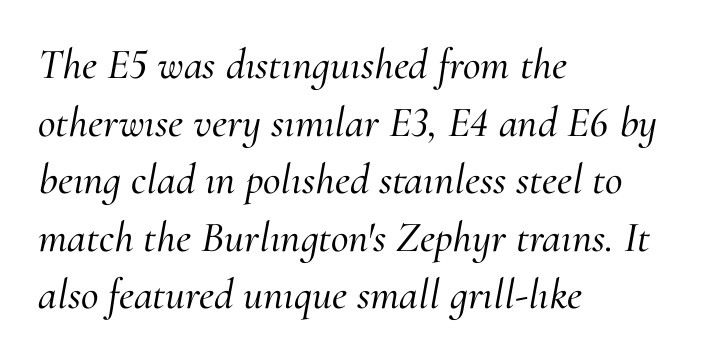
The image shows 43 px serif type, italic (leaning right); set left-aligned, normal line spacing (1.34x), normal letter spacing, not underlined; medium stroke contrast and a small x-height.
